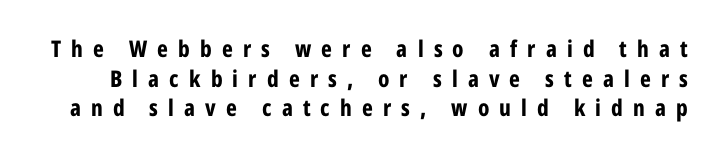
Posture: upright roman. These lines have a slow, spaced-out rhythm from letter to letter. Quick note: interline space is typical. Rule under the text: the space is simply empty.
